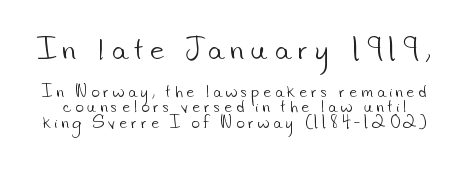
{"bold": "no", "underline": "no", "line_spacing": "tight", "line_spacing_ratio": 1.09, "letter_spacing": "wide", "letter_spacing_em": 0.29, "larger_block": "first", "size_ratio": 1.86, "glyph_px": 26}
